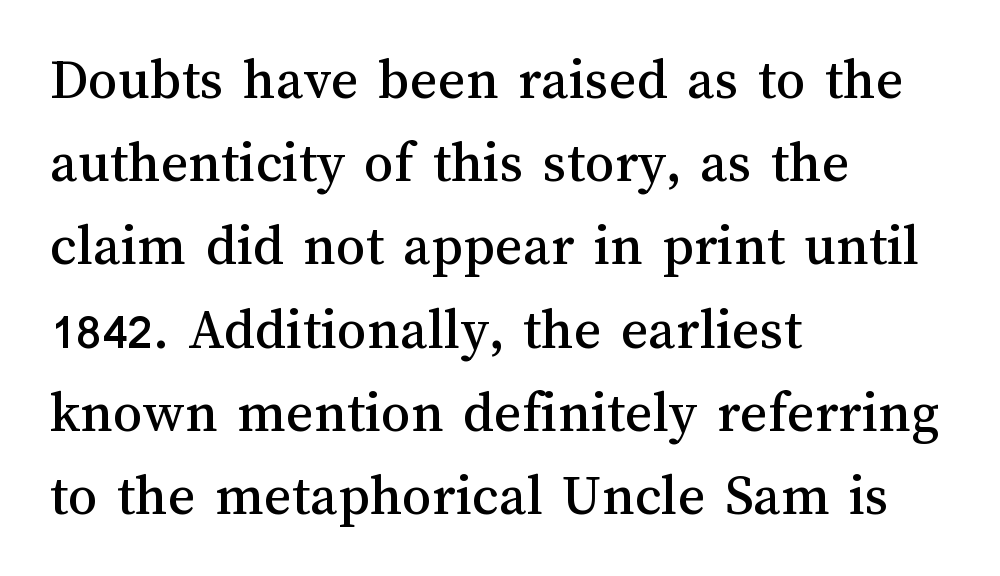
{"italic": "no", "width": "normal", "stroke_contrast": "medium", "x_height": "medium", "monospaced": "no", "underline": "no", "align": "left", "line_spacing": "normal", "line_spacing_ratio": 1.41, "letter_spacing": "normal", "letter_spacing_em": 0.0, "glyph_px": 59}
